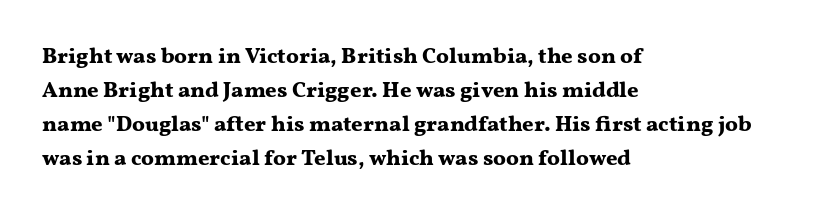
The image shows 22 px bold type, upright; set left-aligned, normal line spacing (1.54x), normal letter spacing, not underlined.
